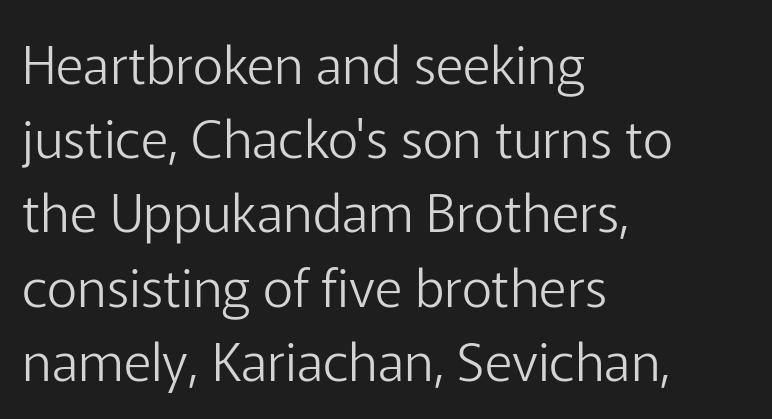
The image shows 53 px light sans-serif type, upright; set left-aligned, normal line spacing (1.4x), normal letter spacing, not underlined; low stroke contrast and a medium x-height.
